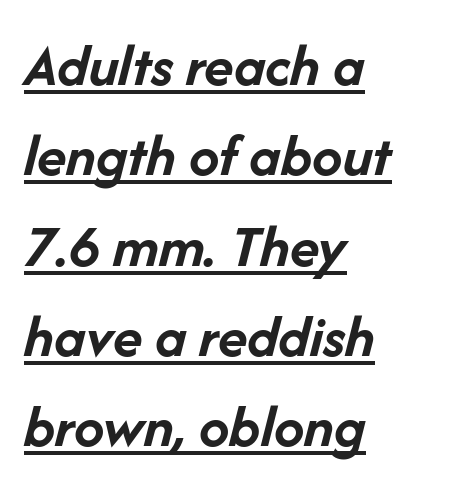
Q: Is the text bold? A: Yes.
Q: Is the text italic (slanted)? A: Yes, it leans right by about 14 degrees.
Q: Is the text underlined? A: Yes.
Q: How is the paragraph aligned? A: Left-aligned.
Q: Is the spacing between letters normal or unusually wide? A: Normal.
Q: Is the spacing between lines tight, normal or loose? A: Normal.
Q: Width (condensed, normal, or wide)? A: Normal.
Q: Stroke contrast? A: Low.
Q: x-height? A: Medium.
Q: Monospaced? A: No.
